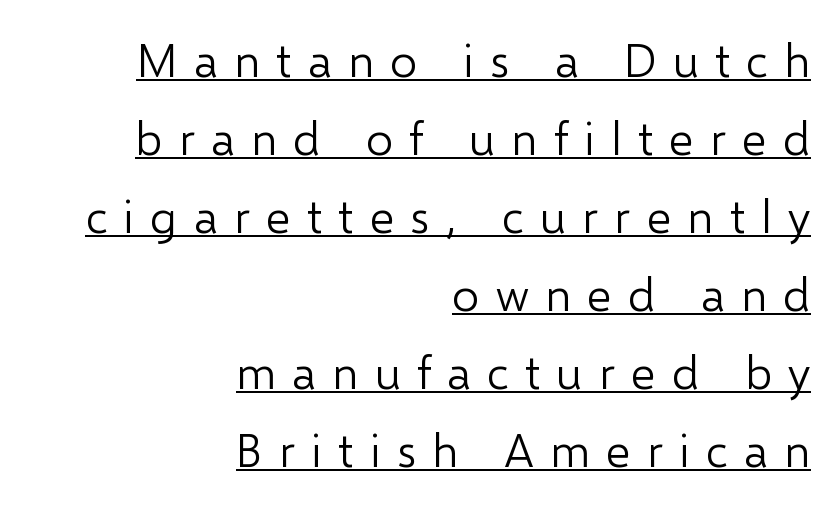
{"serif": "no", "italic": "no", "bold": "no", "weight": "light", "width": "normal", "stroke_contrast": "low", "x_height": "medium", "monospaced": "no", "underline": "yes", "align": "right", "line_spacing": "normal", "line_spacing_ratio": 1.66, "letter_spacing": "wide", "letter_spacing_em": 0.35, "glyph_px": 47}
